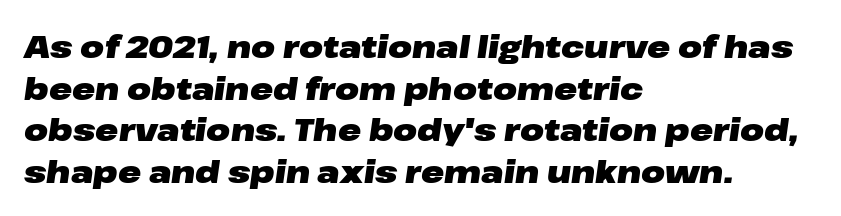
{"italic": "yes", "lean": "right", "slant_degrees": 8, "bold": "yes", "weight": "heavy", "width": "wide", "stroke_contrast": "low", "x_height": "medium", "monospaced": "no", "underline": "no", "align": "left", "line_spacing": "normal", "line_spacing_ratio": 1.34, "letter_spacing": "normal", "letter_spacing_em": 0.0, "glyph_px": 31}
